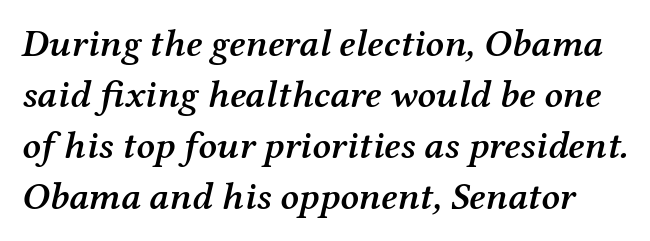
Q: Is the text bold? A: Semi-bold.
Q: Is the text italic (slanted)? A: Yes, it leans right by about 12 degrees.
Q: Is the typeface a serif or a sans-serif typeface? A: Serif.
Q: Is the text underlined? A: No.
Q: Is the spacing between letters normal or unusually wide? A: Normal.
Q: Is the spacing between lines tight, normal or loose? A: Normal.
Q: Width (condensed, normal, or wide)? A: Normal.
Q: Stroke contrast? A: Medium.
Q: x-height? A: Medium.
Q: Monospaced? A: No.
